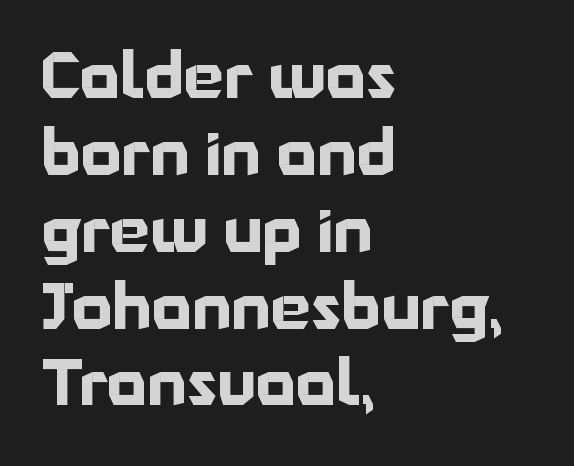
The image shows 63 px bold sans-serif type, upright; set left-aligned, line spacing 1.22x, normal letter spacing, not underlined; low stroke contrast and a medium x-height.
